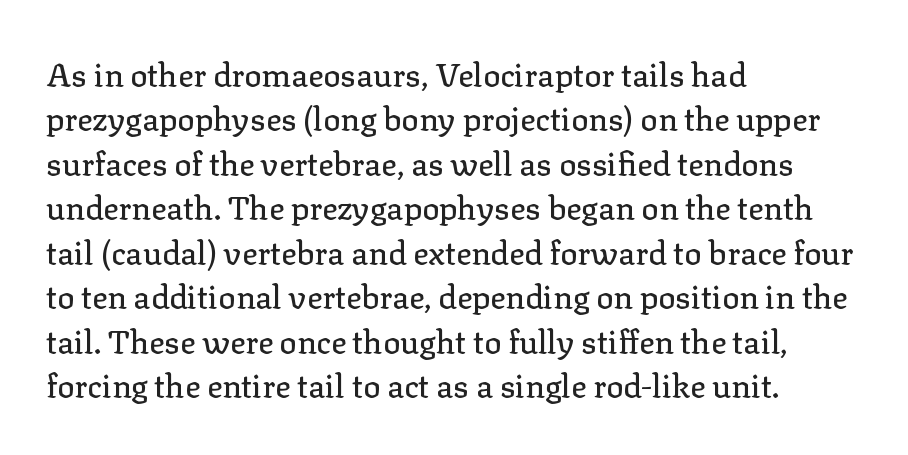
Q: Is the text italic (slanted)? A: No, it is upright.
Q: Is the typeface a serif or a sans-serif typeface? A: Serif.
Q: Is the text underlined? A: No.
Q: How is the paragraph aligned? A: Left-aligned.
Q: Is the spacing between letters normal or unusually wide? A: Normal.
Q: Is the spacing between lines tight, normal or loose? A: Normal.
Q: Width (condensed, normal, or wide)? A: Normal.
Q: Stroke contrast? A: Low.
Q: x-height? A: Medium.
Q: Monospaced? A: No.
